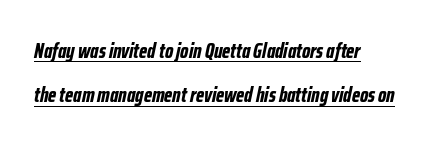
{"italic": "yes", "lean": "right", "slant_degrees": 12, "bold": "yes", "underline": "yes", "align": "left", "line_spacing": "loose", "line_spacing_ratio": 2.11, "letter_spacing": "normal", "letter_spacing_em": 0.0, "glyph_px": 21}
